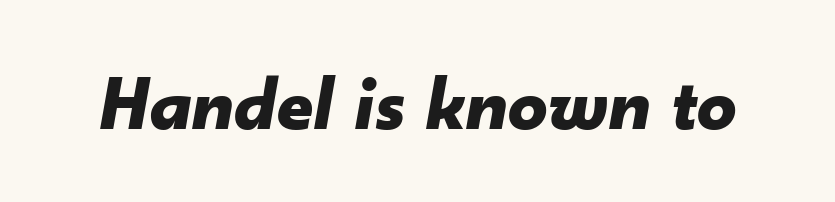
{"italic": "yes", "lean": "right", "slant_degrees": 10, "bold": "yes", "weight": "bold", "width": "normal", "stroke_contrast": "low", "x_height": "small", "monospaced": "no", "underline": "no", "letter_spacing": "normal", "letter_spacing_em": 0.0, "glyph_px": 78}
